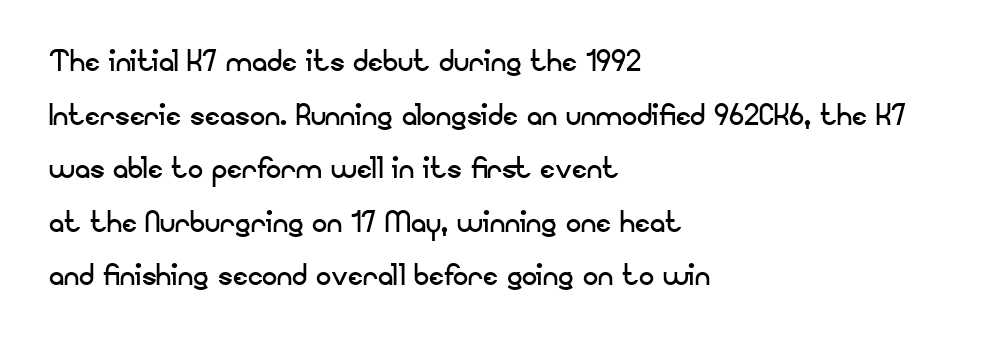
Q: Is the text bold? A: No.
Q: Is the text italic (slanted)? A: No, it is upright.
Q: Is the typeface a serif or a sans-serif typeface? A: Sans-serif.
Q: Is the text underlined? A: No.
Q: How is the paragraph aligned? A: Left-aligned.
Q: Is the spacing between letters normal or unusually wide? A: Normal.
Q: Is the spacing between lines tight, normal or loose? A: Normal.
Q: Width (condensed, normal, or wide)? A: Normal.
Q: Stroke contrast? A: Low.
Q: x-height? A: Small.
Q: Monospaced? A: No.
